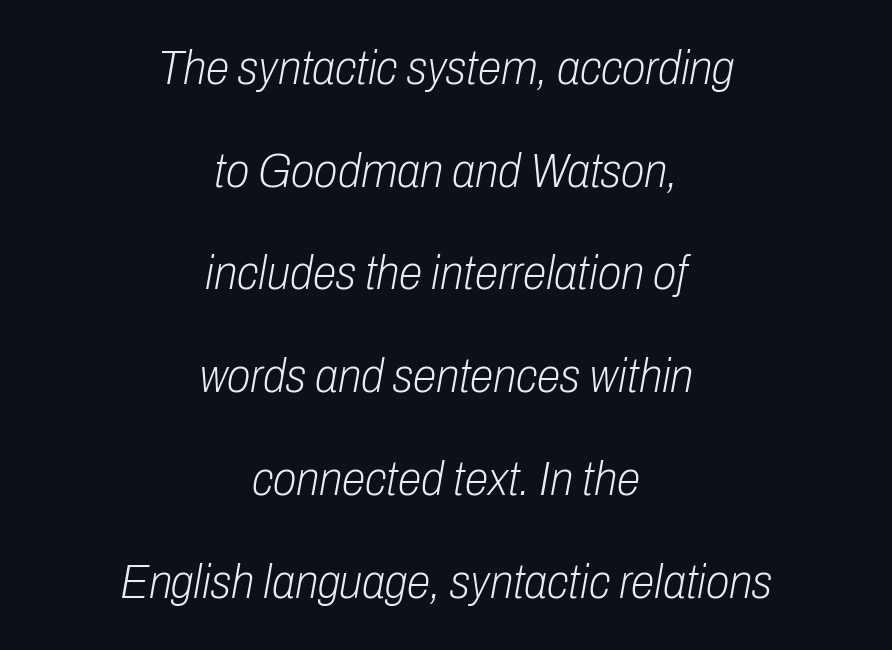
Characters are canted at an angle relative to the baseline's perpendicular. Do the characters align in a grid? No, the font is proportional. Successive baselines arrive slowly, with a big drop between each. The zone under the glyphs is completely vacant. Weight: not bold — regular or lighter.
